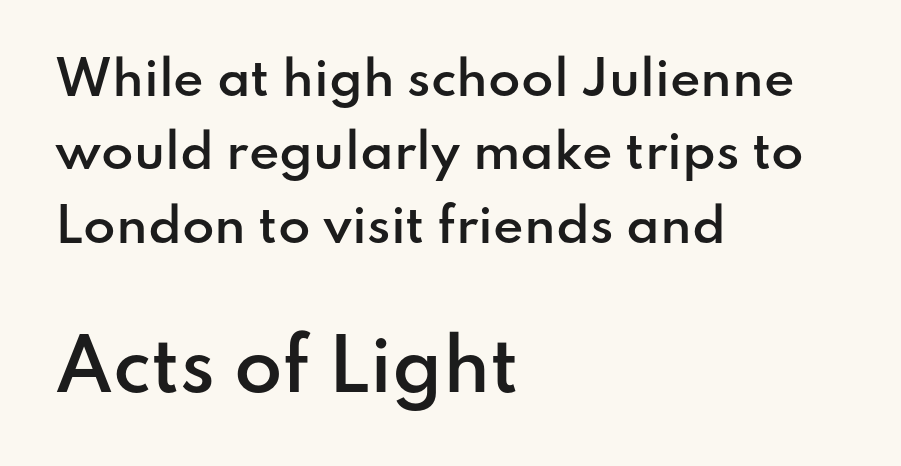
Does the leading feel generous? No, just average. Every letter is mildly thick-stroked: semibold rather than bold. You could call the tracking neutral — neither tight nor loose. These lines are rendered in a variable-pitch font. The baseline area is clear. Character size in the trailing block exceeds that of the leading block.
